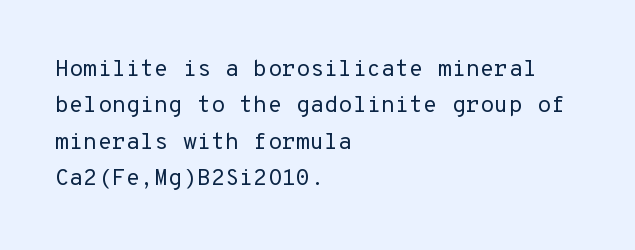
{"italic": "no", "bold": "no", "underline": "no", "align": "left", "line_spacing": "normal", "line_spacing_ratio": 1.58, "letter_spacing": "normal", "letter_spacing_em": 0.0, "glyph_px": 23}
